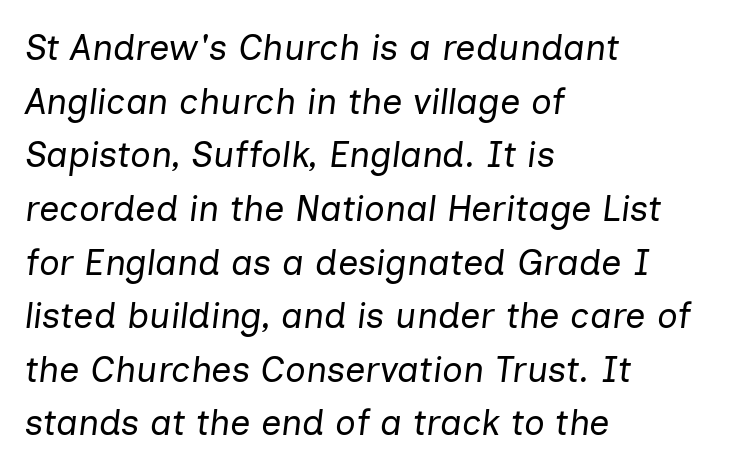
Q: Is the text bold? A: No.
Q: Is the text italic (slanted)? A: Yes, it leans right by about 7 degrees.
Q: Is the text underlined? A: No.
Q: How is the paragraph aligned? A: Left-aligned.
Q: Is the spacing between letters normal or unusually wide? A: Normal.
Q: Is the spacing between lines tight, normal or loose? A: Normal.
Q: Width (condensed, normal, or wide)? A: Normal.
Q: Stroke contrast? A: Low.
Q: x-height? A: Medium.
Q: Monospaced? A: No.
